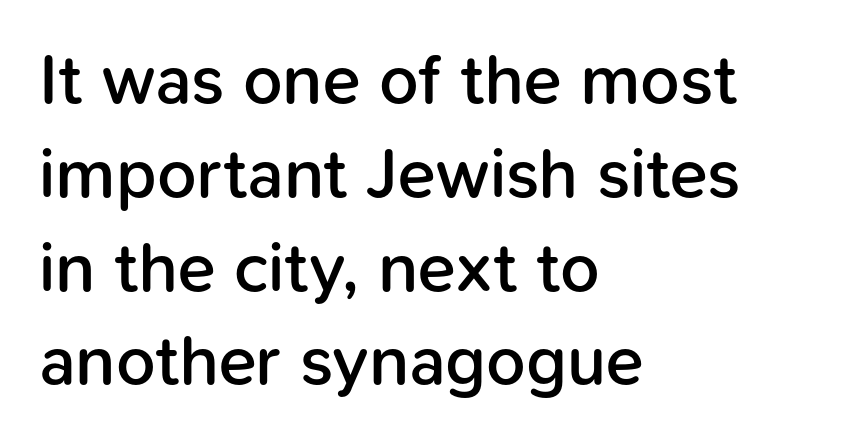
The image shows 70 px semibold sans-serif type, upright; set left-aligned, normal line spacing (1.34x), normal letter spacing, not underlined; low stroke contrast and a medium x-height.
